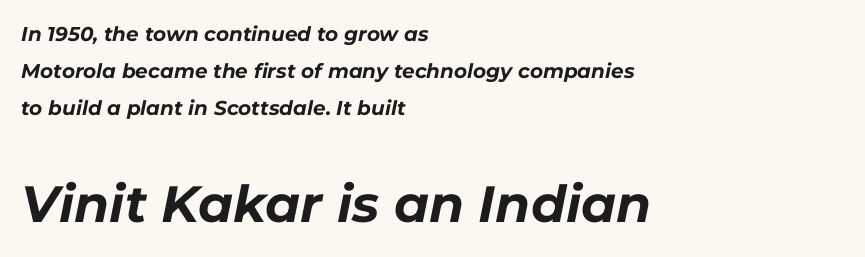
{"italic": "yes", "lean": "right", "slant_degrees": 11, "bold": "yes", "weight": "bold", "width": "normal", "stroke_contrast": "low", "x_height": "medium", "monospaced": "no", "underline": "no", "align": "left", "line_spacing_ratio": 1.84, "letter_spacing": "normal", "letter_spacing_em": 0.0, "larger_block": "second", "size_ratio": 2.55, "glyph_px": 51}
